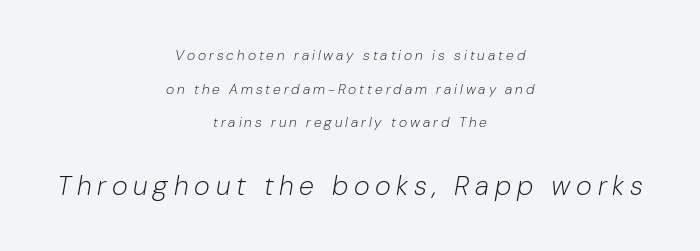
The image shows 27 px text type, italic (leaning right); set centered, loose line spacing (2.4x), unusually wide letter spacing (+0.21 em), not underlined; the second (bottom) block is 1.93x larger.
